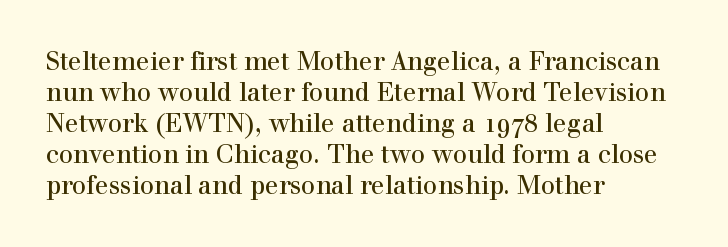
{"italic": "no", "underline": "no", "align": "left", "line_spacing_ratio": 1.24, "letter_spacing": "normal", "letter_spacing_em": 0.0, "glyph_px": 25}
